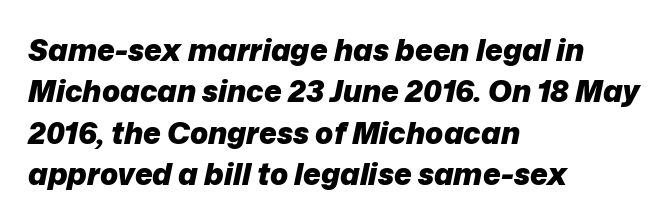
{"italic": "yes", "lean": "right", "slant_degrees": 12, "bold": "yes", "weight": "heavy", "width": "normal", "stroke_contrast": "low", "x_height": "medium", "monospaced": "no", "underline": "no", "align": "left", "line_spacing": "normal", "line_spacing_ratio": 1.38, "letter_spacing": "normal", "letter_spacing_em": 0.0, "glyph_px": 30}
